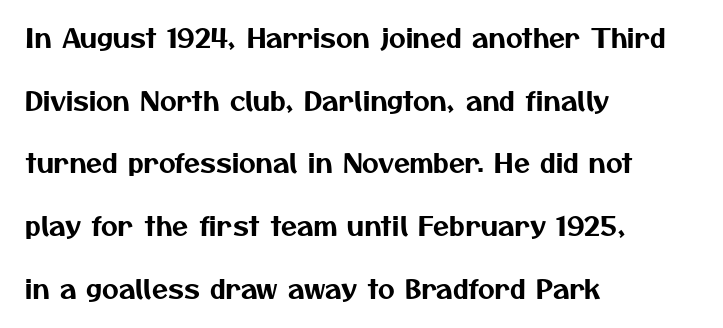
The image shows 26 px text type; set left-aligned, loose line spacing (2.41x), normal letter spacing, not underlined.
